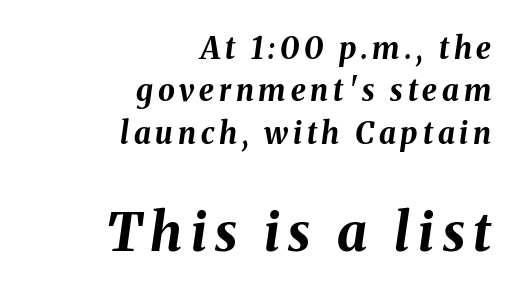
Right-aligned paragraph, ragged on the left. Every character sits at an angle, as italics do. Is this a fixed-width face? No — the glyphs have proportional, varying widths. Plain, unruled lines of type. Of the two passages, the one underneath uses the larger point size.
